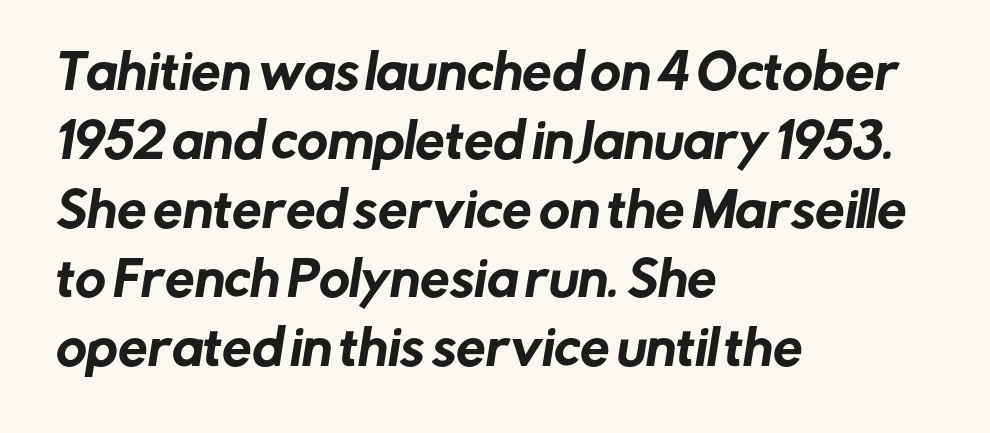
{"serif": "no", "width": "normal", "stroke_contrast": "low", "x_height": "medium", "monospaced": "no", "underline": "no", "align": "left", "line_spacing": "normal", "line_spacing_ratio": 1.47, "letter_spacing": "normal", "letter_spacing_em": 0.0, "glyph_px": 47}
